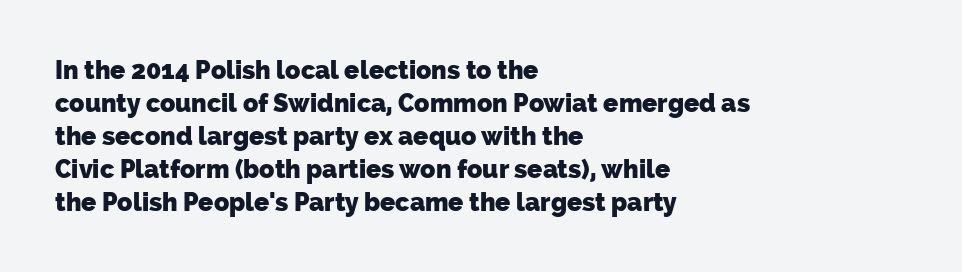
The words here are not underlined. The passage shown is emphatically bold. The line-height multiplier appears to be the usual default. The passage is arranged the way most books set body copy — flush left. No extra tracking has been applied to these lines.
